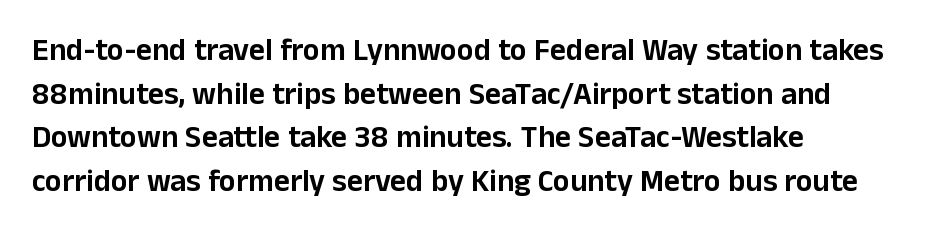
A typesetter would call this leading conventional body-copy spacing. The gaps between neighbouring characters are ordinary and unremarkable. Teacher's note: observe the even left margin — that is flush-left alignment. The passage shown is typed in a proportional face where columns would drift.
